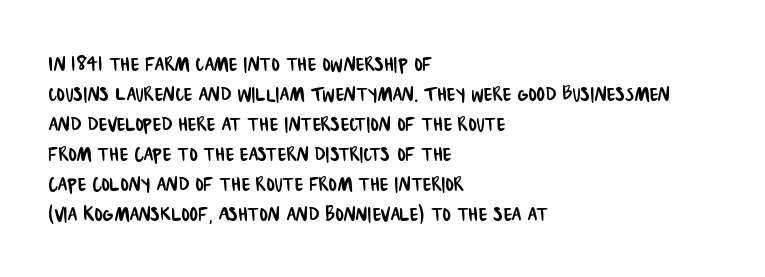
Standard letterfit; no display-style spreading of the glyphs. Check under the words: just untouched page. Which margin do the lines hug? The left one — the right edge is uneven.
